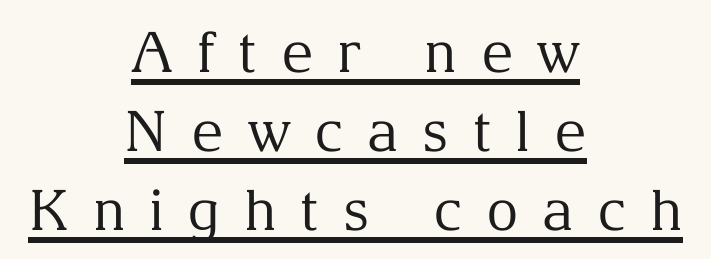
Q: Is the text bold? A: No.
Q: Is the text italic (slanted)? A: No, it is upright.
Q: Is the typeface a serif or a sans-serif typeface? A: Serif.
Q: Is the text underlined? A: Yes.
Q: How is the paragraph aligned? A: Centered.
Q: Is the spacing between letters normal or unusually wide? A: Unusually wide.
Q: Is the spacing between lines tight, normal or loose? A: Normal.
Q: Width (condensed, normal, or wide)? A: Normal.
Q: Stroke contrast? A: Medium.
Q: x-height? A: Medium.
Q: Monospaced? A: No.
